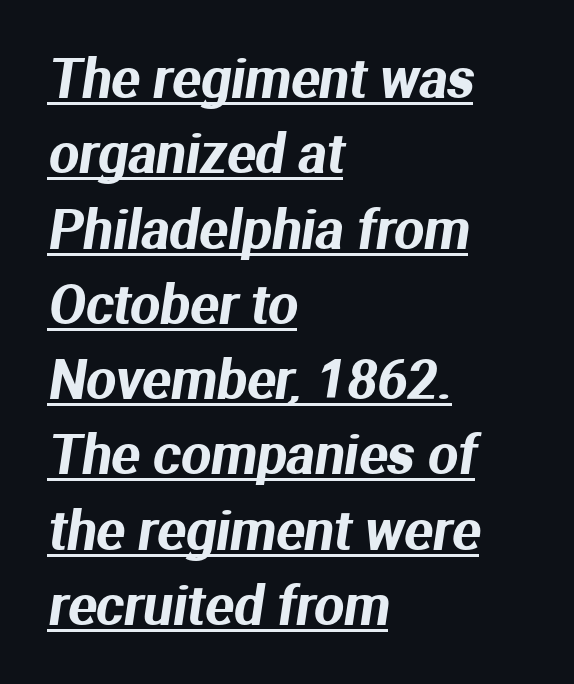
The glyphs in this specimen are sans serif. Line beginnings align vertically; line endings do not. A continuous stroke trails under the words, as in a hyperlink. Students, note that the glyphs here touch the page at normal intervals.
